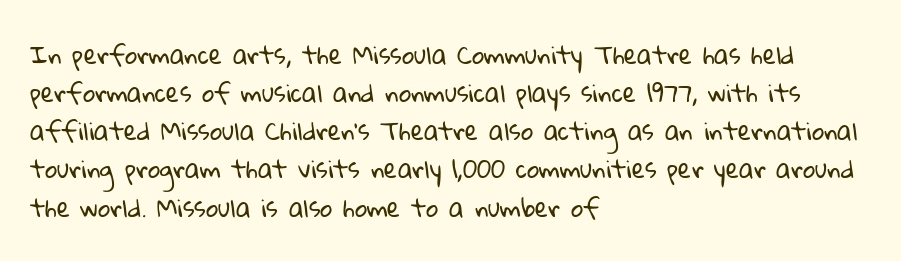
The image shows 24 px text type; set left-aligned, normal line spacing (1.59x), normal letter spacing, not underlined.
